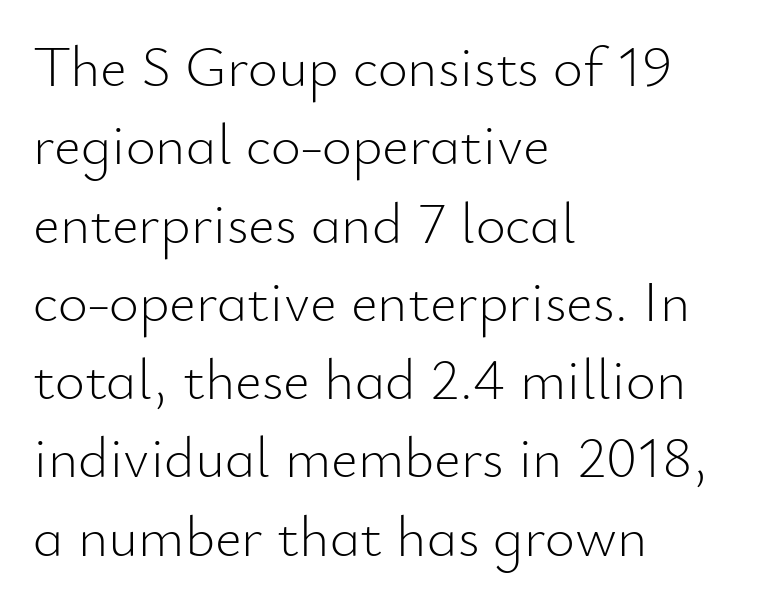
The image shows 58 px light sans-serif type, upright; set left-aligned, normal line spacing (1.35x), normal letter spacing, not underlined; low stroke contrast and a small x-height.
